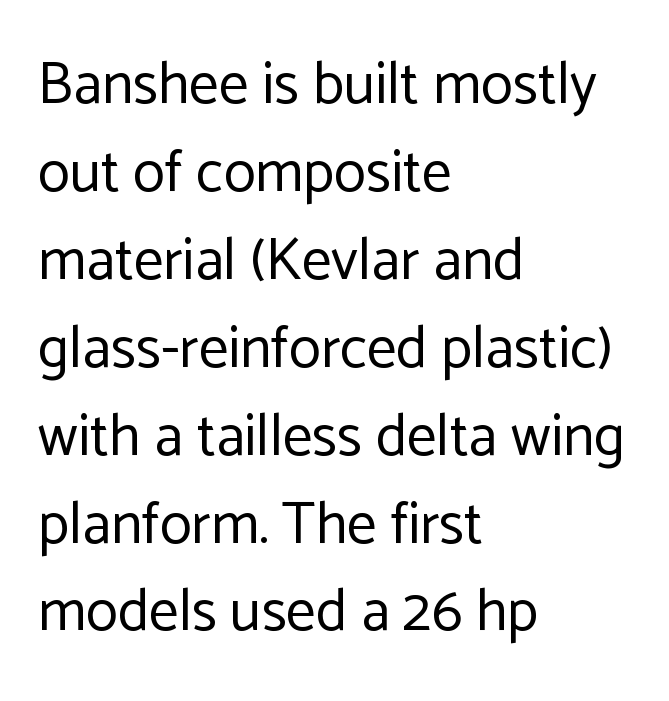
{"serif": "no", "italic": "no", "bold": "no", "weight": "regular", "width": "normal", "stroke_contrast": "low", "x_height": "medium", "monospaced": "no", "underline": "no", "align": "left", "line_spacing": "normal", "line_spacing_ratio": 1.49, "letter_spacing": "normal", "letter_spacing_em": 0.0, "glyph_px": 59}
